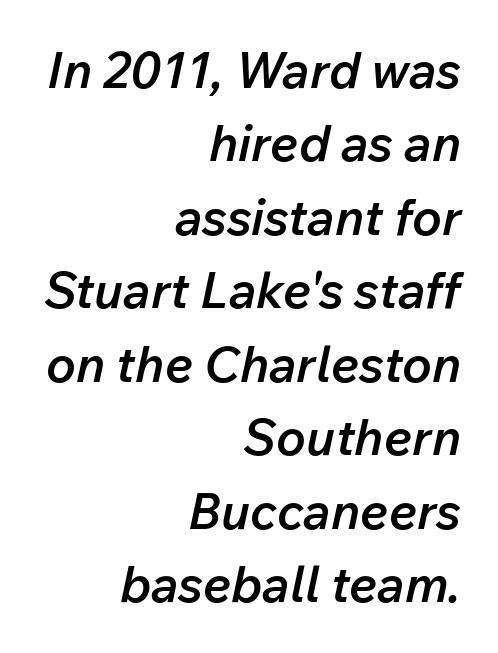
The image shows 50 px semibold type, italic (leaning right); set right-aligned, normal line spacing (1.47x), normal letter spacing, not underlined; low stroke contrast and a medium x-height.
